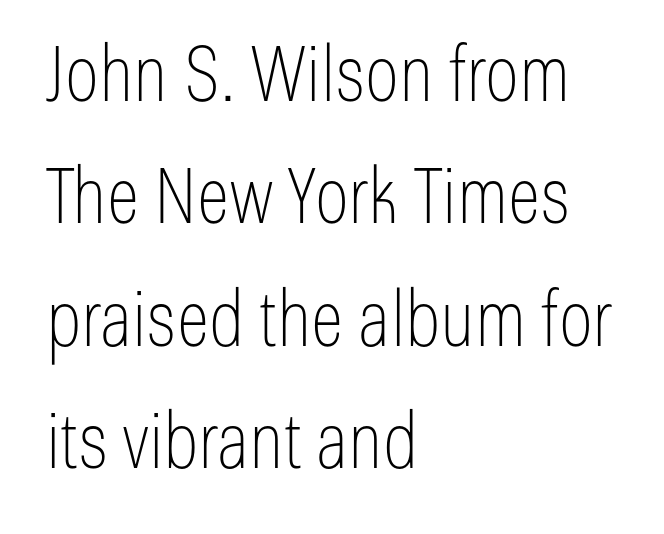
{"serif": "no", "italic": "no", "bold": "no", "weight": "thin", "width": "condensed", "stroke_contrast": "low", "x_height": "medium", "monospaced": "no", "underline": "no", "align": "left", "line_spacing": "normal", "line_spacing_ratio": 1.59, "letter_spacing": "normal", "letter_spacing_em": 0.0, "glyph_px": 77}
